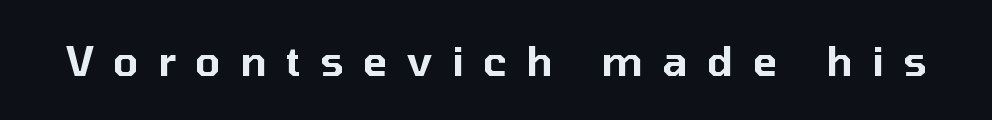
The image shows 40 px sans-serif type, upright; set unusually wide letter spacing (+0.49 em), not underlined; low stroke contrast and a medium x-height.
